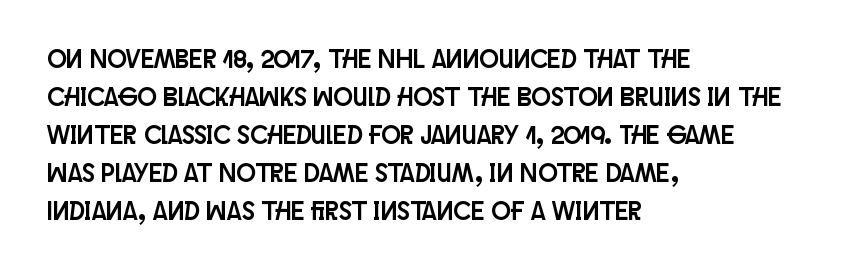
Q: Is the text italic (slanted)? A: No, it is upright.
Q: Is the text underlined? A: No.
Q: How is the paragraph aligned? A: Left-aligned.
Q: Is the spacing between letters normal or unusually wide? A: Normal.
Q: Is the spacing between lines tight, normal or loose? A: Normal.
